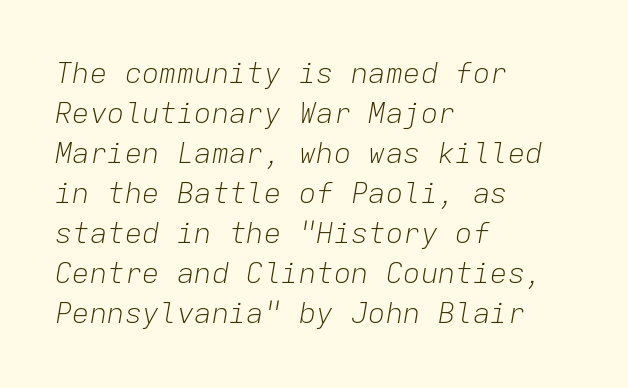
The gaps between neighbouring characters are ordinary and unremarkable. Words float on clear page, feet unadorned. Compared with a typical body face, this is equally light or lighter still. This sample keeps an unexceptional amount of space between lines. The face used here has a pronounced slope to its letters. The lines are quadded left.
